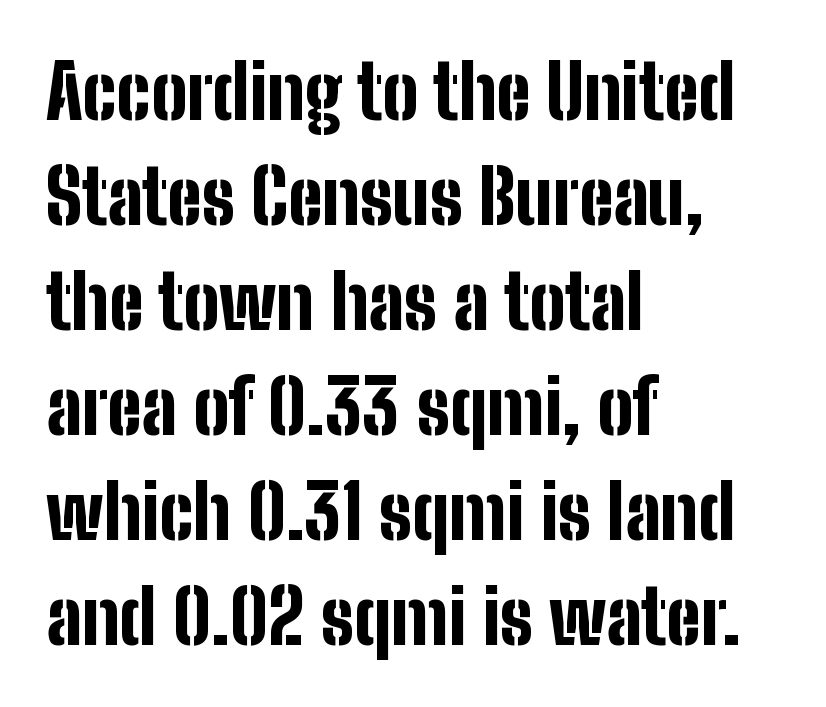
{"serif": "no", "italic": "no", "bold": "yes", "weight": "bold", "width": "condensed", "stroke_contrast": "low", "x_height": "medium", "monospaced": "no", "underline": "no", "align": "left", "line_spacing": "normal", "line_spacing_ratio": 1.4, "letter_spacing": "normal", "letter_spacing_em": 0.0, "glyph_px": 75}
